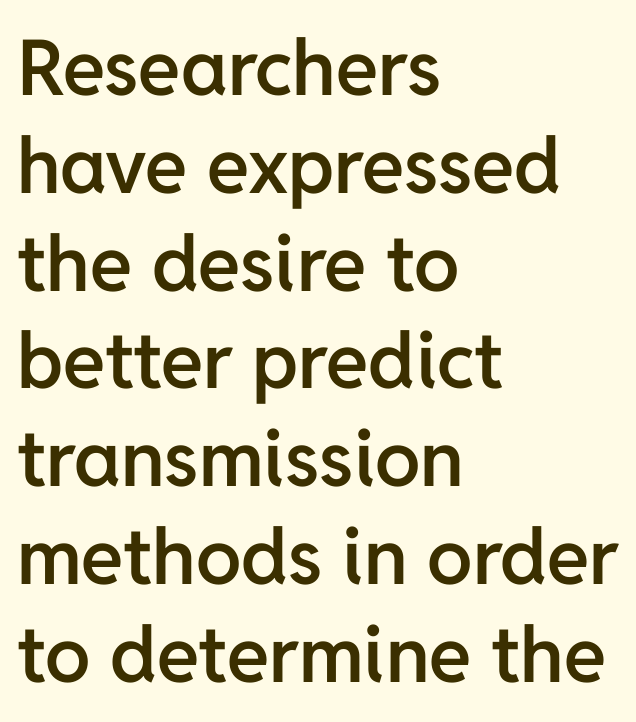
The image shows 77 px semibold sans-serif type, upright; set left-aligned, normal line spacing (1.27x), normal letter spacing, not underlined; low stroke contrast and a medium x-height.
